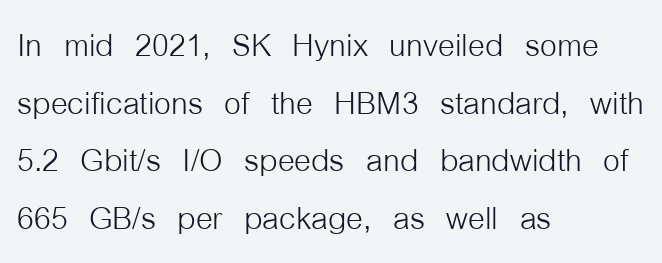
{"serif": "no", "italic": "no", "bold": "no", "weight": "light", "width": "condensed", "stroke_contrast": "low", "x_height": "medium", "monospaced": "no", "underline": "no", "align": "left", "line_spacing": "normal", "line_spacing_ratio": 1.34, "letter_spacing": "normal", "letter_spacing_em": 0.0, "glyph_px": 43}
